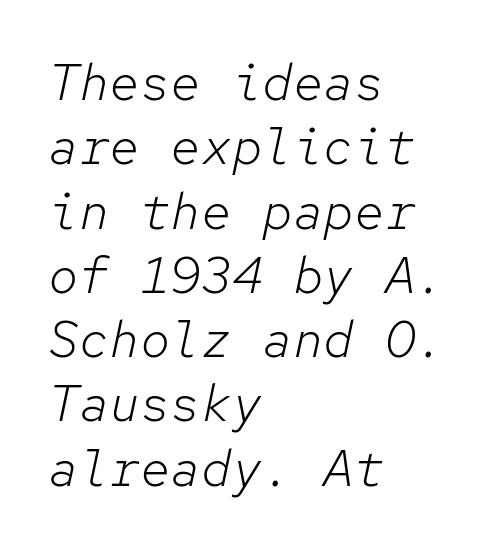
The image shows 51 px light type, italic (leaning right), monospaced; set left-aligned, normal line spacing (1.26x), normal letter spacing, not underlined; low stroke contrast and a medium x-height.
